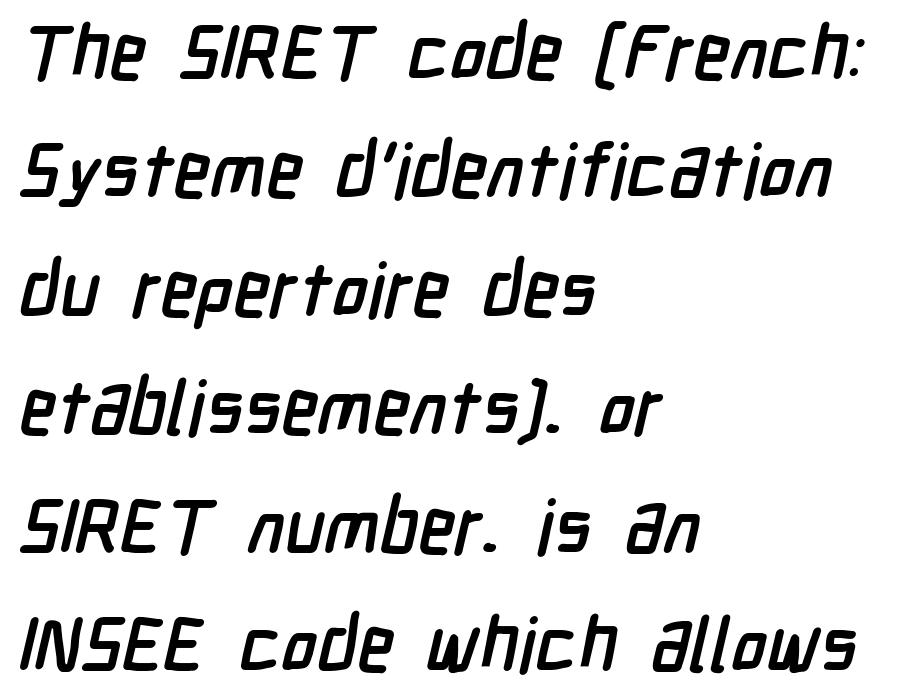
{"serif": "no", "bold": "yes", "weight": "semibold", "width": "condensed", "stroke_contrast": "low", "x_height": "medium", "monospaced": "no", "underline": "no", "align": "left", "line_spacing": "normal", "line_spacing_ratio": 1.58, "letter_spacing": "normal", "letter_spacing_em": 0.0, "glyph_px": 75}
